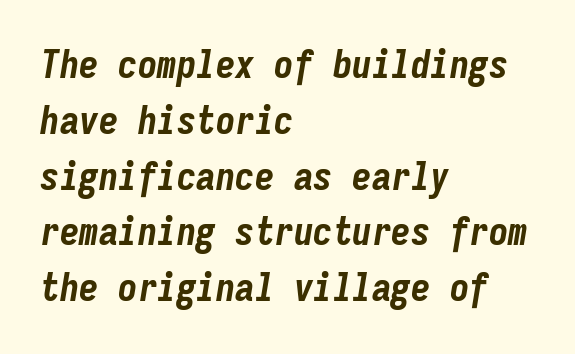
Is the type bold? Yes — the strokes are clearly thick and heavy. Does extra space separate the letters? No, they use regular spacing. The paragraph shown leans on its left margin. You can tell it's italic because the verticals aren't actually vertical.
